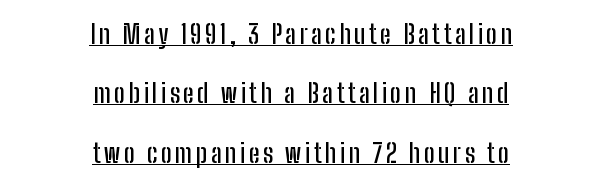
The image shows 26 px text type, upright; set centered, loose line spacing (2.28x), underlined.
